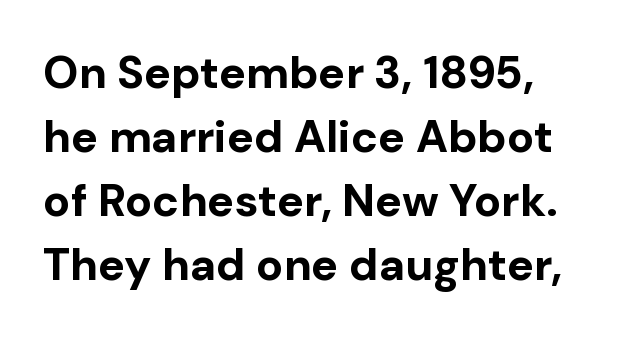
The image shows 45 px bold sans-serif type, upright; set normal line spacing (1.42x), normal letter spacing, not underlined; low stroke contrast and a medium x-height.
